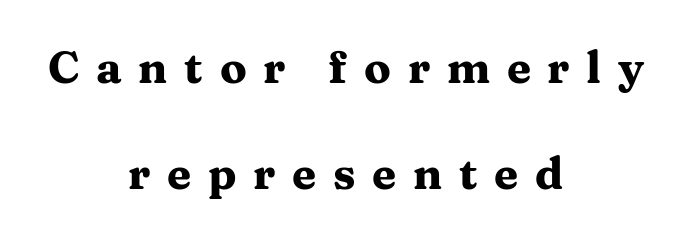
{"serif": "yes", "italic": "no", "bold": "yes", "weight": "heavy", "width": "wide", "stroke_contrast": "medium", "x_height": "medium", "monospaced": "no", "underline": "no", "align": "center", "line_spacing": "loose", "line_spacing_ratio": 2.41, "letter_spacing": "wide", "letter_spacing_em": 0.38, "glyph_px": 44}
